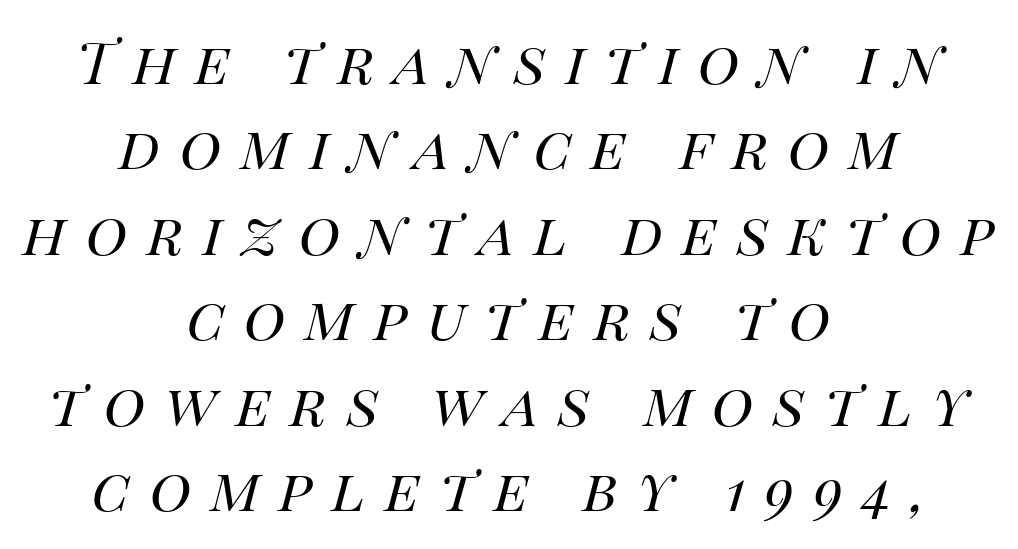
The image shows 57 px regular-weight type, italic (leaning right); set centered, normal line spacing (1.5x), unusually wide letter spacing (+0.34 em), not underlined; high stroke contrast and a large x-height.
